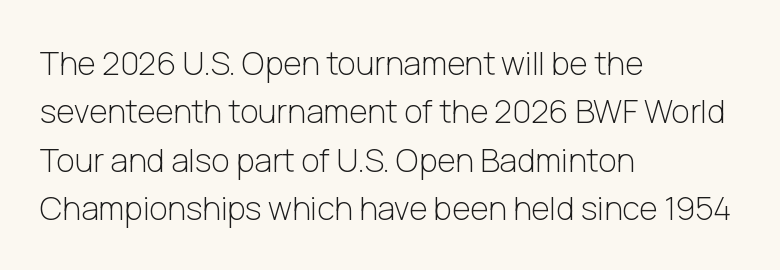
Q: Is the text bold? A: No.
Q: Is the text italic (slanted)? A: No, it is upright.
Q: Is the typeface a serif or a sans-serif typeface? A: Sans-serif.
Q: Is the text underlined? A: No.
Q: How is the paragraph aligned? A: Left-aligned.
Q: Is the spacing between letters normal or unusually wide? A: Normal.
Q: Is the spacing between lines tight, normal or loose? A: Normal.
Q: Width (condensed, normal, or wide)? A: Normal.
Q: Stroke contrast? A: Low.
Q: x-height? A: Medium.
Q: Monospaced? A: No.
